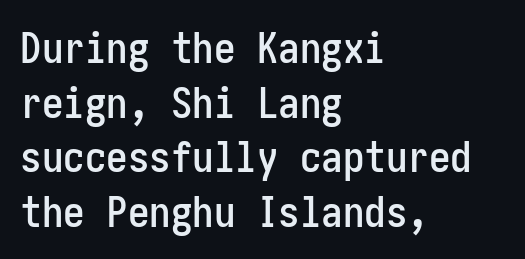
The image shows 43 px condensed sans-serif type, upright; set left-aligned, normal line spacing (1.27x), normal letter spacing, not underlined; low stroke contrast and a medium x-height.
